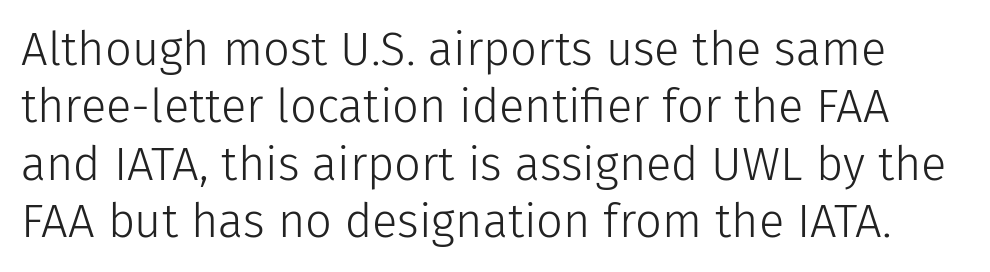
The passage shown is typed in a proportional face where columns would drift. The font sits on the lighter half of the weight spectrum, regular included. Short note: letters normally spaced. Typographically, this falls in the sans-serif category. The type sits square on the baseline with zero lean.
